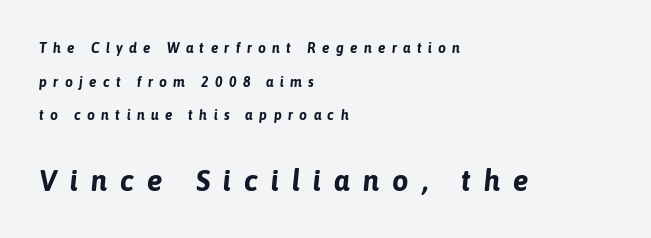
The image shows 29 px bold type, italic (leaning right); set left-aligned, loose line spacing (2.41x), unusually wide letter spacing (+0.45 em), not underlined; the second (bottom) block is 2.07x larger; low stroke contrast and a medium x-height.
